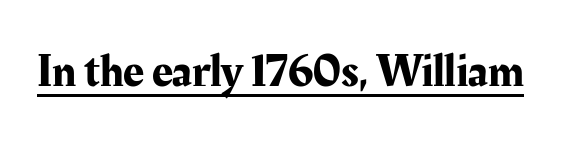
{"serif": "yes", "italic": "no", "width": "normal", "stroke_contrast": "medium", "x_height": "medium", "monospaced": "no", "underline": "yes", "letter_spacing": "normal", "letter_spacing_em": 0.0, "glyph_px": 46}
